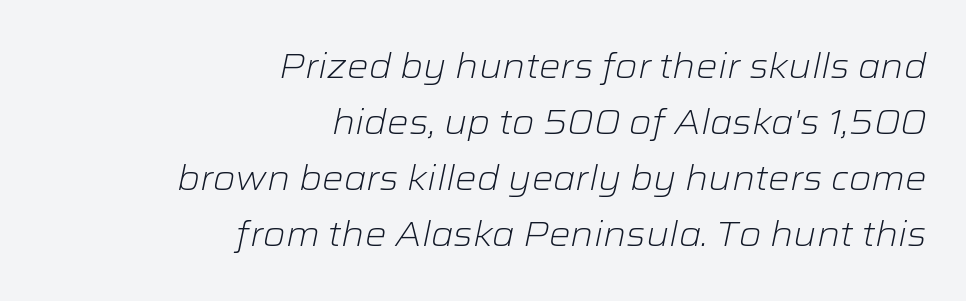
Q: Is the text bold? A: No.
Q: Is the text italic (slanted)? A: Yes, it leans right by about 12 degrees.
Q: Is the text underlined? A: No.
Q: How is the paragraph aligned? A: Right-aligned.
Q: Is the spacing between letters normal or unusually wide? A: Normal.
Q: Is the spacing between lines tight, normal or loose? A: Normal.
Q: Width (condensed, normal, or wide)? A: Wide.
Q: Stroke contrast? A: Low.
Q: x-height? A: Medium.
Q: Monospaced? A: No.
